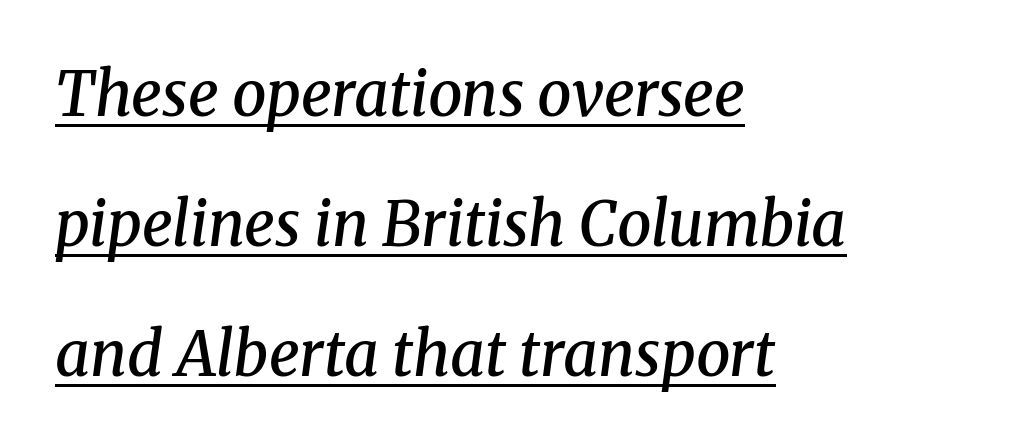
The image shows 61 px semibold serif type, italic (leaning right); set left-aligned, loose line spacing (2.13x), normal letter spacing, underlined; medium stroke contrast and a medium x-height.
